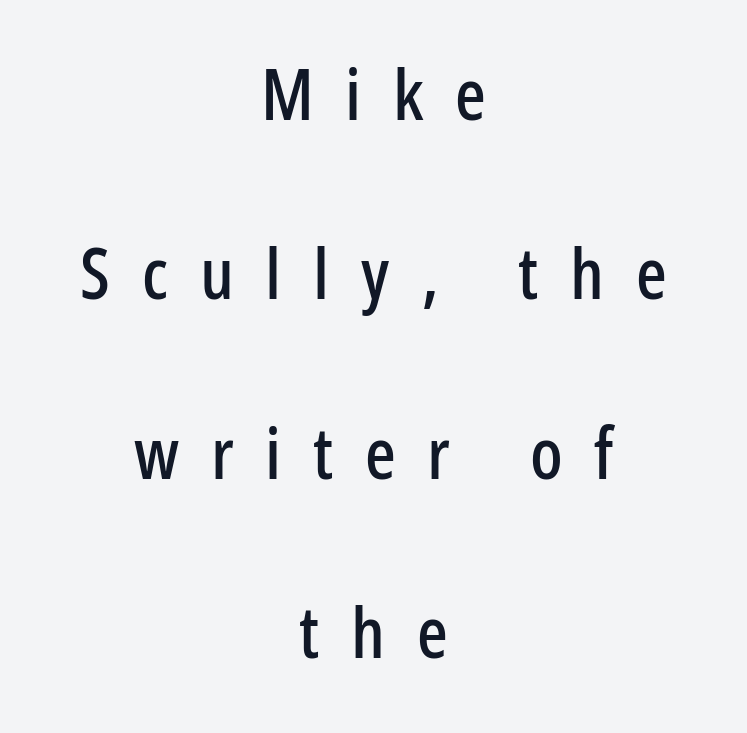
{"serif": "no", "italic": "no", "width": "condensed", "stroke_contrast": "low", "x_height": "medium", "monospaced": "no", "underline": "no", "align": "center", "line_spacing": "loose", "line_spacing_ratio": 2.49, "letter_spacing": "wide", "letter_spacing_em": 0.44, "glyph_px": 72}
